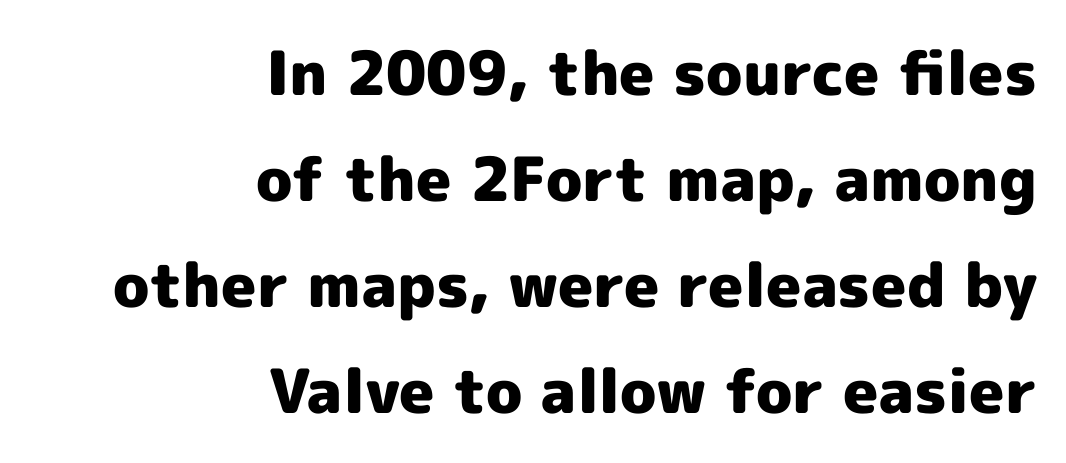
Stroke thickness is high; the sample reads as a true bold. Look at the tracking — it's just the regular setting, nothing added. The area under the type is left untouched. Typeset ragged left — the right edge is the straight one. A typesetter would mark this as roman, not italic. Each letter keeps its own natural width here, so spacing adapts to shape.
